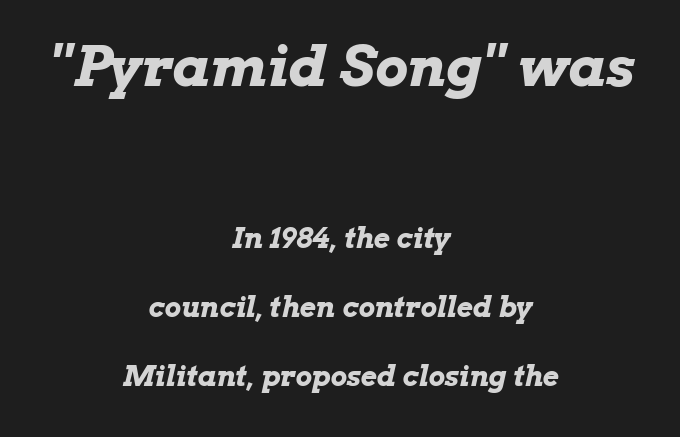
{"italic": "yes", "lean": "right", "slant_degrees": 13, "bold": "yes", "weight": "bold", "width": "wide", "stroke_contrast": "low", "x_height": "medium", "monospaced": "no", "underline": "no", "align": "center", "line_spacing": "loose", "line_spacing_ratio": 2.47, "letter_spacing": "normal", "letter_spacing_em": 0.0, "larger_block": "first", "size_ratio": 2.0, "glyph_px": 56}
